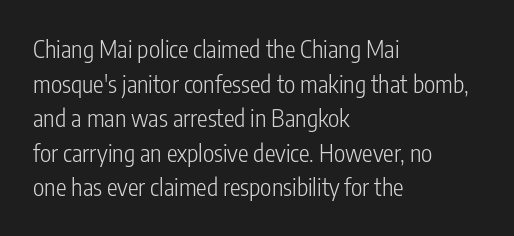
Q: Is the text bold? A: No.
Q: Is the text italic (slanted)? A: No, it is upright.
Q: Is the text underlined? A: No.
Q: How is the paragraph aligned? A: Left-aligned.
Q: Is the spacing between letters normal or unusually wide? A: Normal.
Q: Is the spacing between lines tight, normal or loose? A: Normal.
